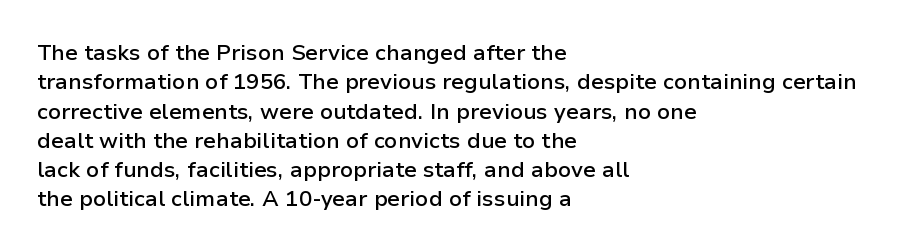
Unmarked baselines from the first word to the last. Does the copy run flush right? No — it runs flush left. Every stem runs plumb, perpendicular to the baseline. Each glyph is drawn with semibold strokes, heavier than normal yet not fully bold. The rendering keeps characters at their native spacing.
